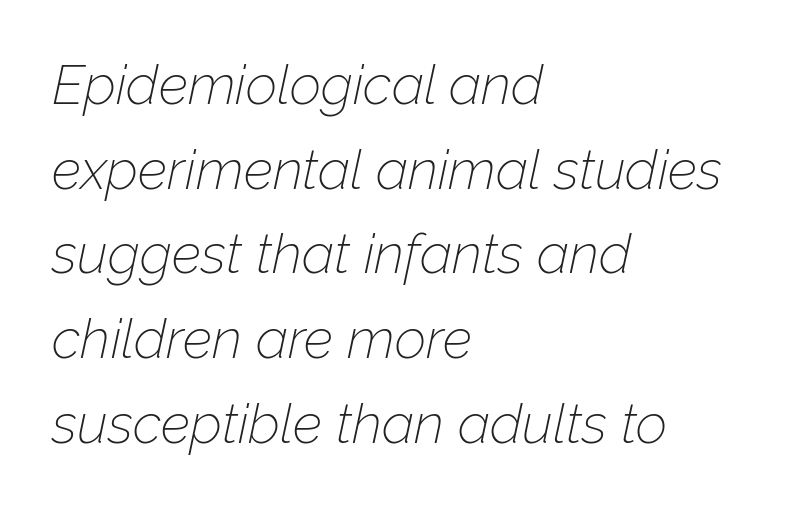
Q: Is the text bold? A: No.
Q: Is the text italic (slanted)? A: Yes, it leans right by about 12 degrees.
Q: Is the text underlined? A: No.
Q: How is the paragraph aligned? A: Left-aligned.
Q: Is the spacing between letters normal or unusually wide? A: Normal.
Q: Is the spacing between lines tight, normal or loose? A: Normal.
Q: Width (condensed, normal, or wide)? A: Normal.
Q: Stroke contrast? A: Low.
Q: x-height? A: Medium.
Q: Monospaced? A: No.
